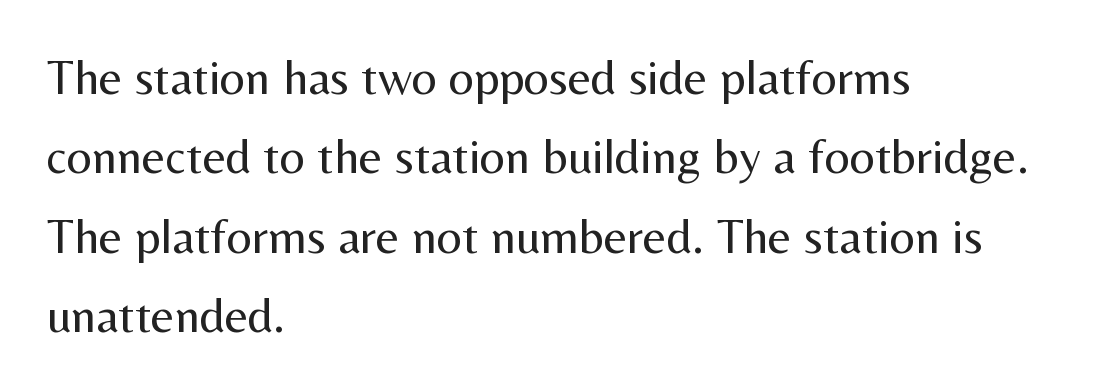
Serifs: no, the terminals of the letterforms are clean. This rendering uses left alignment, leaving the right contour irregular. Words float on clear page, feet unadorned. Stroke thickness stays within the range of a standard reading face or lighter.
